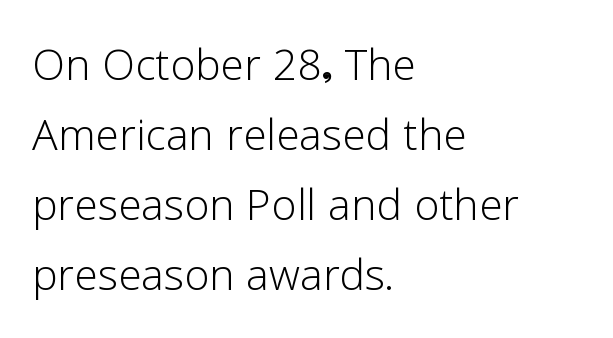
{"serif": "no", "italic": "no", "bold": "no", "weight": "light", "width": "normal", "stroke_contrast": "low", "x_height": "medium", "monospaced": "no", "underline": "no", "align": "left", "line_spacing_ratio": 1.23, "letter_spacing": "normal", "letter_spacing_em": 0.0, "glyph_px": 57}
